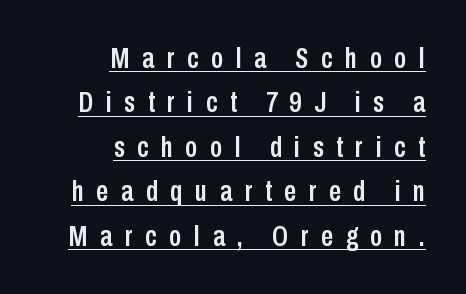
The gaps between neighbouring characters are conspicuously large. This sample uses a sans-serif face. A typographer would call this underscored text. How would I describe the line gaps? Plain and ordinary. Which margin do the lines hug? The right one — the left edge is uneven.
